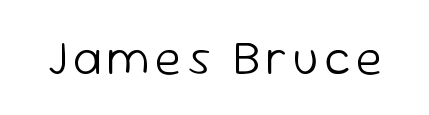
The image shows 48 px light sans-serif type, upright; set not underlined; low stroke contrast and a medium x-height.
